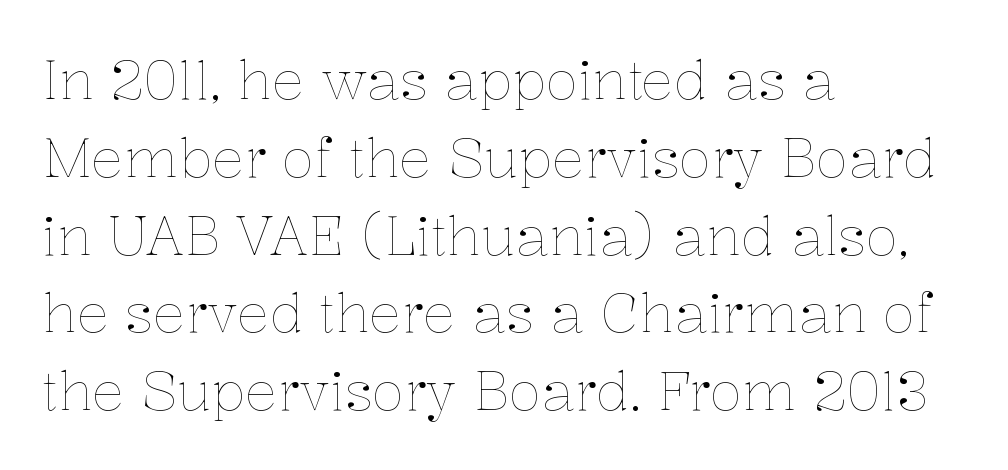
Q: Is the text bold? A: No.
Q: Is the text italic (slanted)? A: No, it is upright.
Q: Is the text underlined? A: No.
Q: How is the paragraph aligned? A: Left-aligned.
Q: Is the spacing between letters normal or unusually wide? A: Normal.
Q: Is the spacing between lines tight, normal or loose? A: Normal.
Q: Width (condensed, normal, or wide)? A: Normal.
Q: Stroke contrast? A: Low.
Q: x-height? A: Medium.
Q: Monospaced? A: No.
